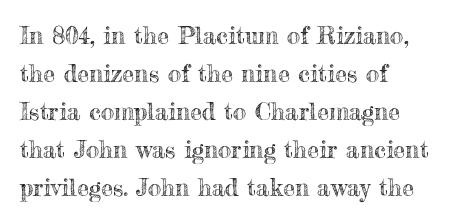
Q: Is the text italic (slanted)? A: No, it is upright.
Q: Is the text underlined? A: No.
Q: How is the paragraph aligned? A: Left-aligned.
Q: Is the spacing between letters normal or unusually wide? A: Normal.
Q: Is the spacing between lines tight, normal or loose? A: Normal.
